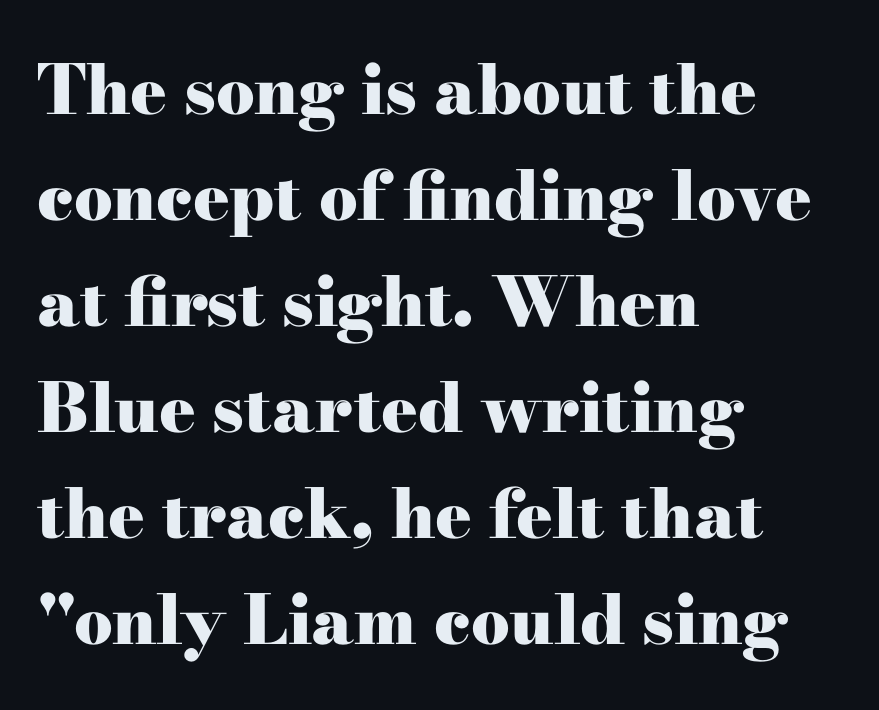
Q: Is the text bold? A: Yes.
Q: Is the text italic (slanted)? A: No, it is upright.
Q: Is the typeface a serif or a sans-serif typeface? A: Serif.
Q: Is the text underlined? A: No.
Q: How is the paragraph aligned? A: Left-aligned.
Q: Is the spacing between letters normal or unusually wide? A: Normal.
Q: Is the spacing between lines tight, normal or loose? A: Normal.
Q: Width (condensed, normal, or wide)? A: Wide.
Q: Stroke contrast? A: High.
Q: x-height? A: Small.
Q: Monospaced? A: No.
